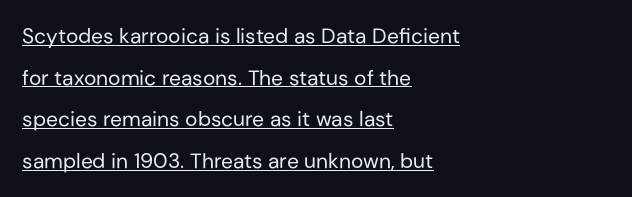
{"italic": "no", "bold": "no", "underline": "yes", "align": "left", "line_spacing": "loose", "line_spacing_ratio": 1.98, "letter_spacing": "normal", "letter_spacing_em": 0.0, "glyph_px": 21}
